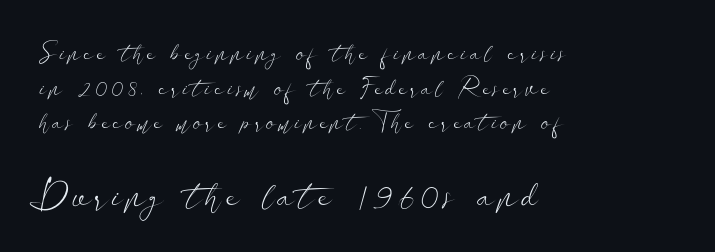
The image shows 38 px light, wide sans-serif type; set left-aligned, normal line spacing (1.39x), not underlined; the second (bottom) block is 1.52x larger; low stroke contrast and a small x-height.
